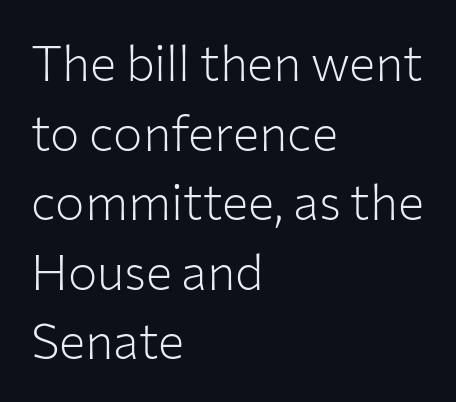
{"serif": "no", "italic": "no", "bold": "no", "weight": "light", "width": "normal", "stroke_contrast": "low", "x_height": "medium", "monospaced": "no", "underline": "no", "align": "left", "line_spacing": "normal", "line_spacing_ratio": 1.42, "letter_spacing": "normal", "letter_spacing_em": 0.0, "glyph_px": 49}
